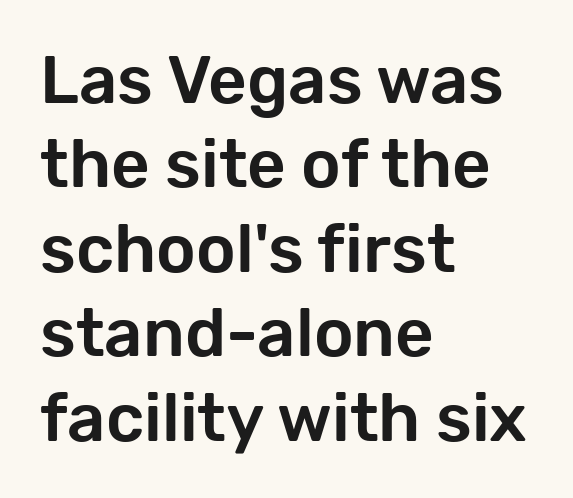
{"serif": "no", "italic": "no", "width": "normal", "stroke_contrast": "low", "x_height": "medium", "monospaced": "no", "underline": "no", "align": "left", "line_spacing": "normal", "line_spacing_ratio": 1.26, "letter_spacing": "normal", "letter_spacing_em": 0.0, "glyph_px": 67}
